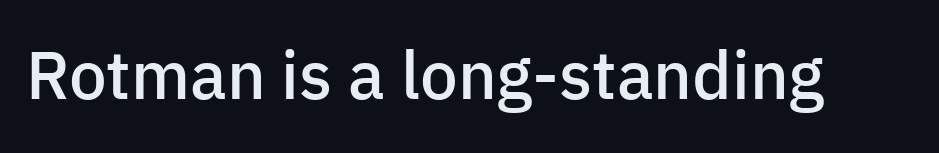
The image shows 67 px semibold sans-serif type, upright; set normal letter spacing, not underlined; low stroke contrast and a medium x-height.
